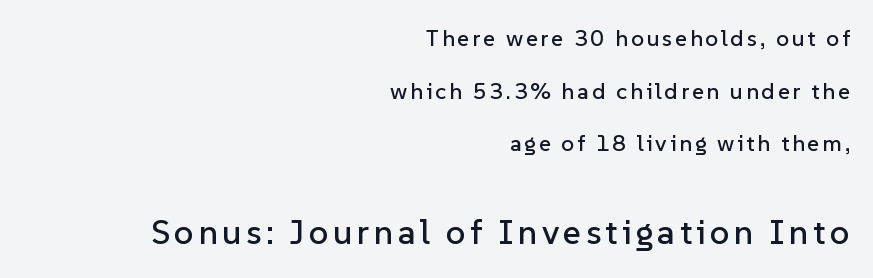
{"serif": "no", "italic": "no", "width": "normal", "stroke_contrast": "low", "x_height": "medium", "monospaced": "no", "underline": "no", "align": "right", "line_spacing": "loose", "line_spacing_ratio": 2.29, "larger_block": "second", "size_ratio": 1.52, "glyph_px": 35}
